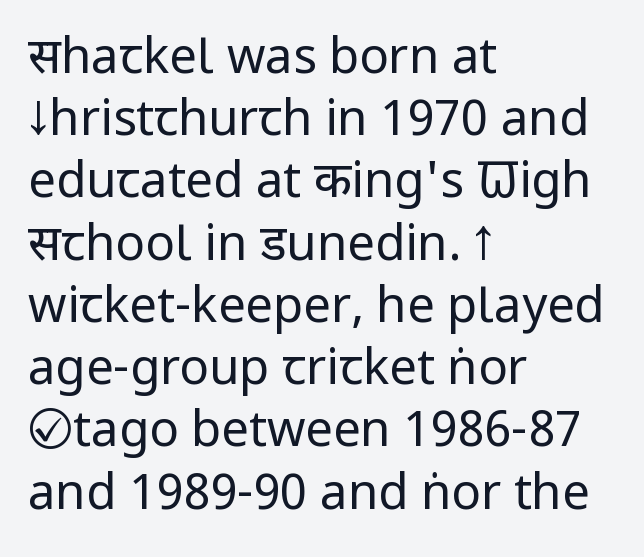
{"serif": "no", "italic": "no", "bold": "no", "weight": "regular", "width": "condensed", "stroke_contrast": "low", "x_height": "large", "monospaced": "no", "underline": "no", "align": "left", "line_spacing": "normal", "line_spacing_ratio": 1.27, "letter_spacing": "normal", "letter_spacing_em": 0.0, "glyph_px": 49}
